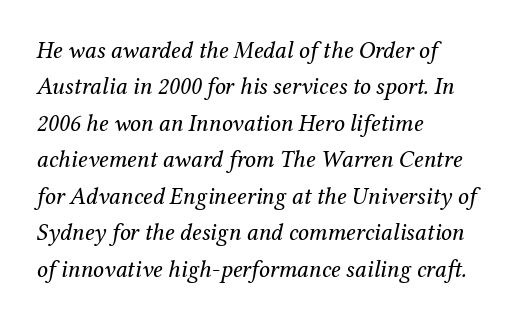
Left-aligned paragraph, ragged on the right. Vertically, the passage feels balanced, rows spaced as you'd expect. Is the stroke heavy? The answer is a plain regular-or-lighter. Descenders hang freely into open space. The typography opts for an oblique posture over an upright one. The letterforms sit shoulder to shoulder at normal distance.
